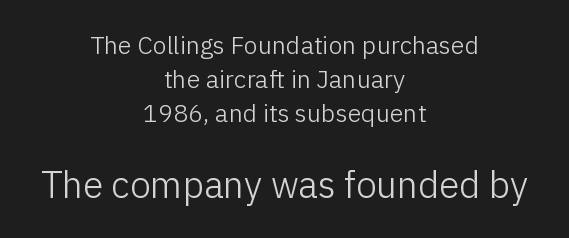
The image shows 37 px light sans-serif type, upright; set centered, normal line spacing (1.37x), normal letter spacing, not underlined; the second (bottom) block is 1.48x larger; low stroke contrast and a medium x-height.
